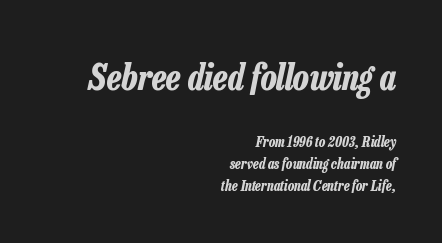
Q: Is the text bold? A: Yes.
Q: Is the text italic (slanted)? A: Yes, it leans right by about 13 degrees.
Q: Is the text underlined? A: No.
Q: How is the paragraph aligned? A: Right-aligned.
Q: Is the spacing between letters normal or unusually wide? A: Normal.
Q: Is the spacing between lines tight, normal or loose? A: Normal.
Q: Which block of text is set in a larger size, the first (top) or the second (bottom)? A: The first (top) one.
Q: Width (condensed, normal, or wide)? A: Condensed.
Q: Stroke contrast? A: Low.
Q: x-height? A: Medium.
Q: Monospaced? A: No.
